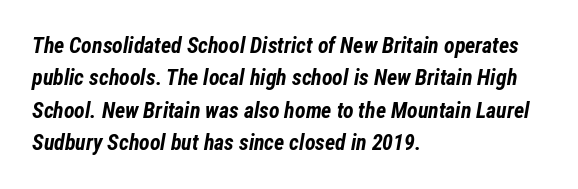
The text block is weighted toward the left margin, trailing off unevenly rightward. Observe the lean: these are italic letterforms. The strip under each line holds only bare page. What weight is shown? A full bold with thick strokes. The type is set solid horizontally, with unmodified tracking. The designer left line spacing at the default.
